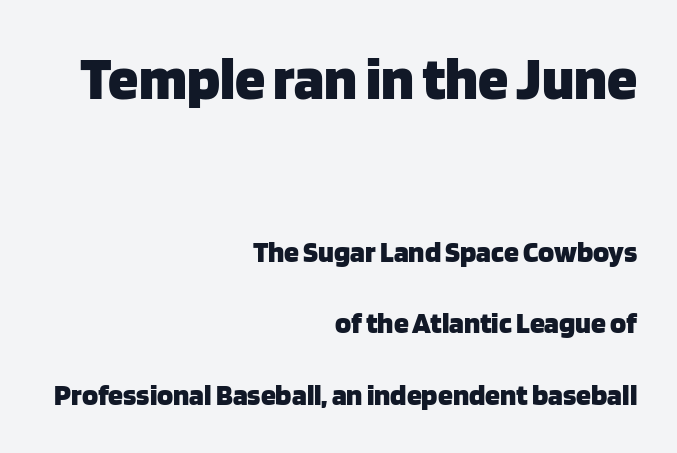
A typesetter would label this face a sans. Has an underline been added? It has not. A typesetter would call this leading open, well beyond the default. How are the letters spaced? Ordinarily, with no added tracking. Whoever set this made the first block the dominant, larger element.
